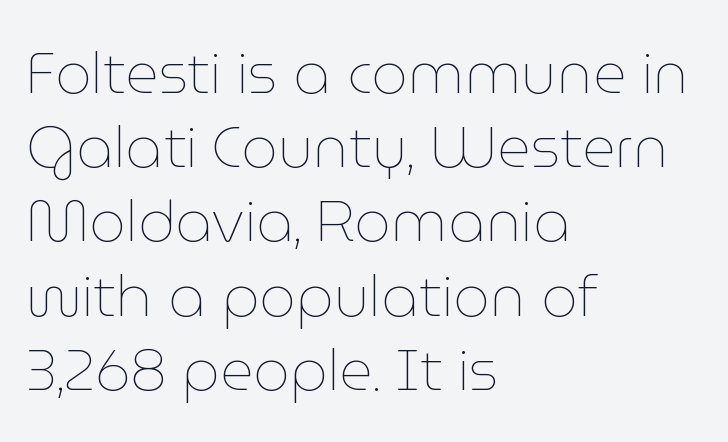
Q: Is the text bold? A: No.
Q: Is the text italic (slanted)? A: No, it is upright.
Q: Is the text underlined? A: No.
Q: How is the paragraph aligned? A: Left-aligned.
Q: Is the spacing between letters normal or unusually wide? A: Normal.
Q: Is the spacing between lines tight, normal or loose? A: Normal.
Q: Width (condensed, normal, or wide)? A: Normal.
Q: Stroke contrast? A: Low.
Q: x-height? A: Medium.
Q: Monospaced? A: No.
